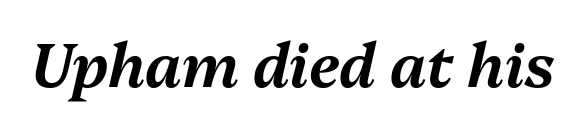
Glance below the letters and you will spot only blank space. Characters are canted at an angle relative to the baseline's perpendicular. The gaps between neighbouring characters are ordinary and unremarkable. Here the designer chose a conventional face with non-uniform glyph widths.
